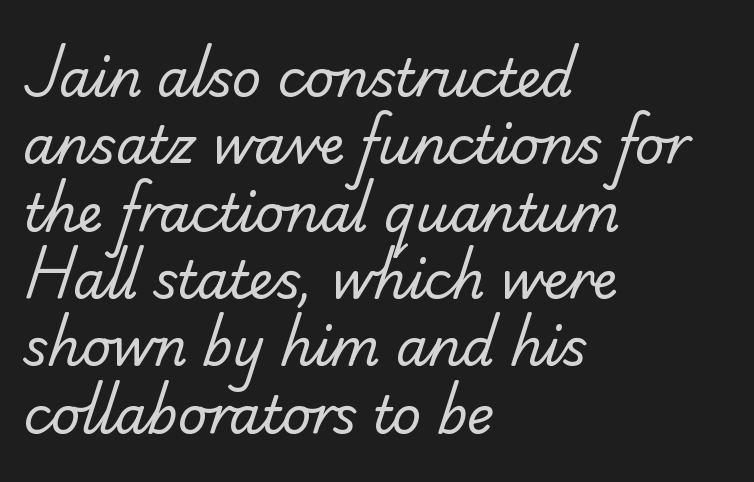
Q: Is the text bold? A: No.
Q: Is the typeface a serif or a sans-serif typeface? A: Sans-serif.
Q: Is the text underlined? A: No.
Q: How is the paragraph aligned? A: Left-aligned.
Q: Is the spacing between letters normal or unusually wide? A: Normal.
Q: Is the spacing between lines tight, normal or loose? A: Normal.
Q: Width (condensed, normal, or wide)? A: Normal.
Q: Stroke contrast? A: Low.
Q: x-height? A: Small.
Q: Monospaced? A: No.
